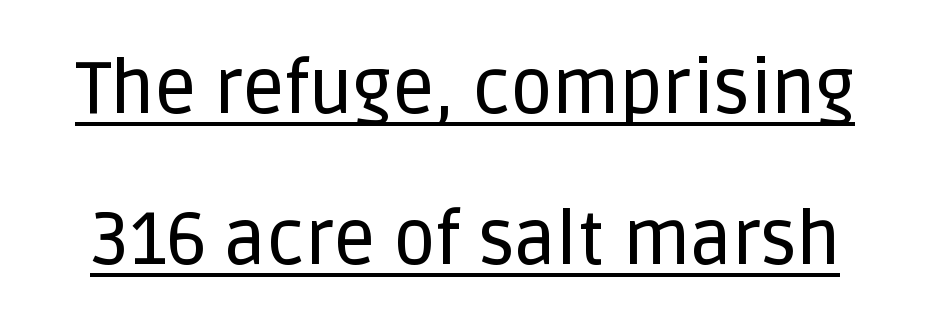
Serifs: no, the terminals of the letterforms are clean. The type is set solid horizontally, with unmodified tracking. Note the varied advance widths — an 'i' is clearly narrower than an 'm'. Honestly, the underline is the first thing you notice here.
